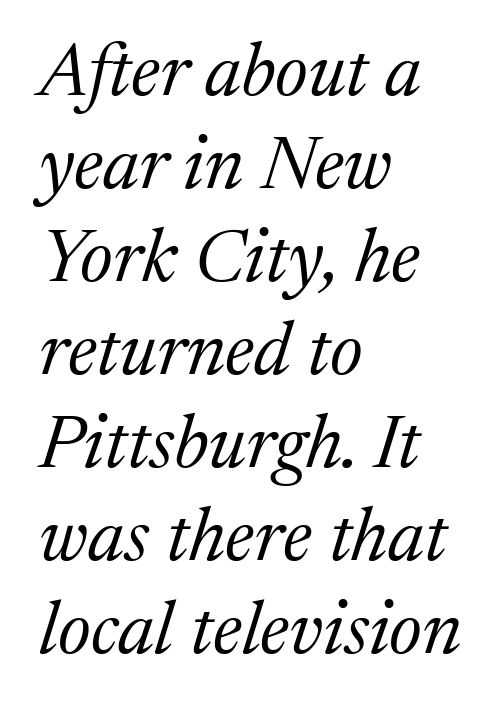
Q: Is the text bold? A: No.
Q: Is the text italic (slanted)? A: Yes, it leans right by about 17 degrees.
Q: Is the typeface a serif or a sans-serif typeface? A: Serif.
Q: Is the text underlined? A: No.
Q: How is the paragraph aligned? A: Left-aligned.
Q: Is the spacing between letters normal or unusually wide? A: Normal.
Q: Width (condensed, normal, or wide)? A: Normal.
Q: Stroke contrast? A: Medium.
Q: x-height? A: Medium.
Q: Monospaced? A: No.
